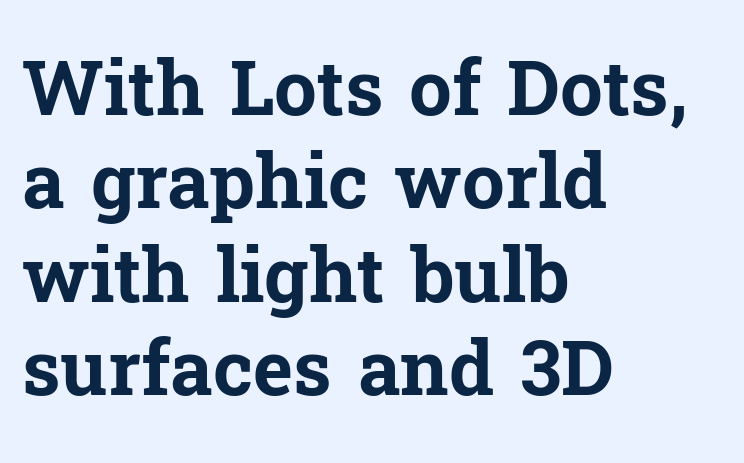
Q: Is the text bold? A: Yes.
Q: Is the text italic (slanted)? A: No, it is upright.
Q: Is the typeface a serif or a sans-serif typeface? A: Serif.
Q: Is the text underlined? A: No.
Q: How is the paragraph aligned? A: Left-aligned.
Q: Is the spacing between letters normal or unusually wide? A: Normal.
Q: Width (condensed, normal, or wide)? A: Normal.
Q: Stroke contrast? A: Low.
Q: x-height? A: Medium.
Q: Monospaced? A: No.
